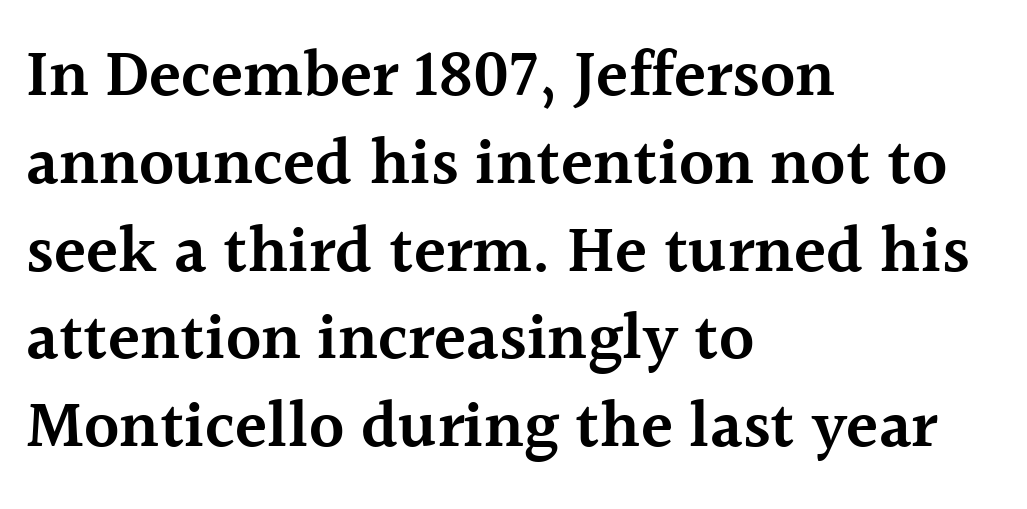
Q: Is the text bold? A: Semi-bold.
Q: Is the text italic (slanted)? A: No, it is upright.
Q: Is the typeface a serif or a sans-serif typeface? A: Serif.
Q: Is the text underlined? A: No.
Q: How is the paragraph aligned? A: Left-aligned.
Q: Is the spacing between letters normal or unusually wide? A: Normal.
Q: Is the spacing between lines tight, normal or loose? A: Normal.
Q: Width (condensed, normal, or wide)? A: Normal.
Q: x-height? A: Medium.
Q: Monospaced? A: No.
